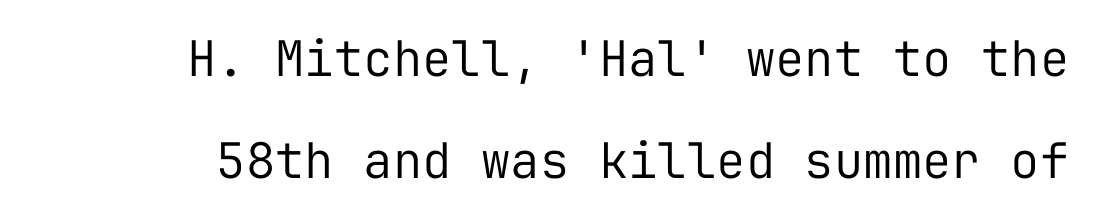
Unlike italic type, these characters show no tilt at all. The designer dialed line spacing up above the default. Do the characters align in a grid? Yes, the font is monospaced. Reading down the block, your eye finds every line finishing at a fixed right position. Each row of text sits above clean, open space.
